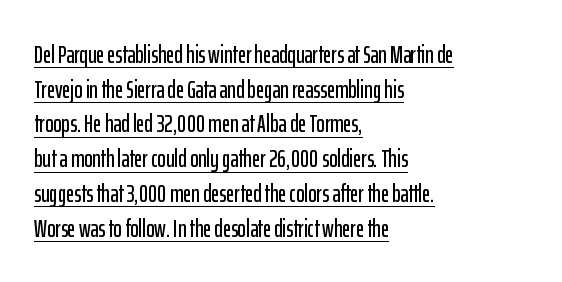
You can see a thin bar hugging the bottom of the glyphs. If you drew a ruler down the left edge, every line would touch it. The type is set solid horizontally, with unmodified tracking. Whoever set this chose a conventional vertical rhythm.
